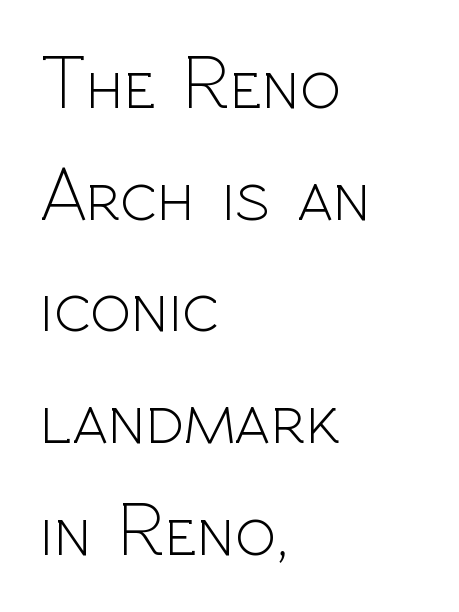
The image shows 76 px light sans-serif type, upright; set left-aligned, normal line spacing (1.47x), normal letter spacing, not underlined; a medium x-height.
